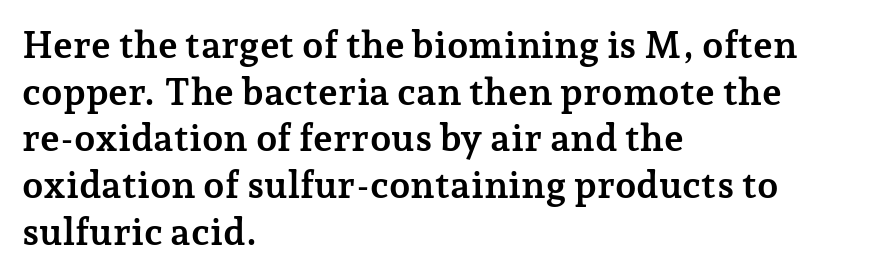
{"serif": "yes", "italic": "no", "bold": "yes", "weight": "semibold", "width": "normal", "stroke_contrast": "low", "x_height": "medium", "monospaced": "no", "underline": "no", "align": "left", "line_spacing_ratio": 1.23, "letter_spacing": "normal", "letter_spacing_em": 0.0, "glyph_px": 38}
